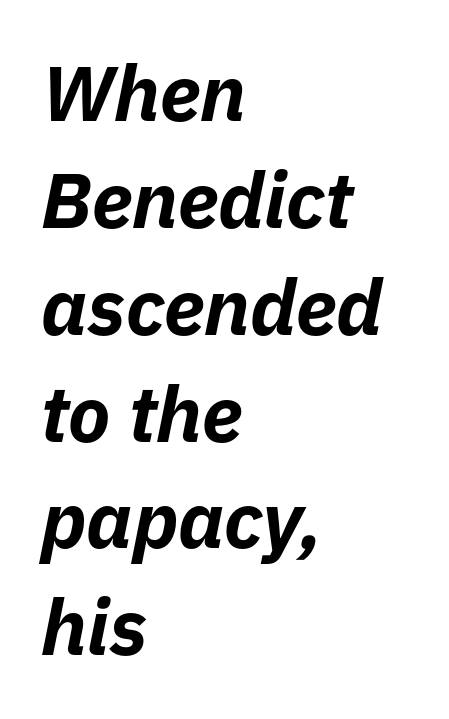
Q: Is the text bold? A: Yes.
Q: Is the text italic (slanted)? A: Yes, it leans right by about 11 degrees.
Q: Is the text underlined? A: No.
Q: How is the paragraph aligned? A: Left-aligned.
Q: Is the spacing between letters normal or unusually wide? A: Normal.
Q: Is the spacing between lines tight, normal or loose? A: Normal.
Q: Width (condensed, normal, or wide)? A: Normal.
Q: Stroke contrast? A: Low.
Q: x-height? A: Medium.
Q: Monospaced? A: No.
